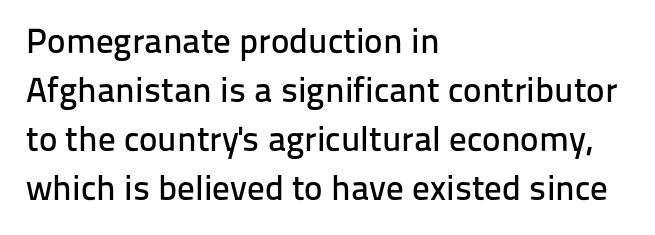
{"serif": "no", "italic": "no", "width": "normal", "stroke_contrast": "low", "x_height": "medium", "monospaced": "no", "underline": "no", "align": "left", "line_spacing": "normal", "line_spacing_ratio": 1.4, "letter_spacing": "normal", "letter_spacing_em": 0.0, "glyph_px": 35}
